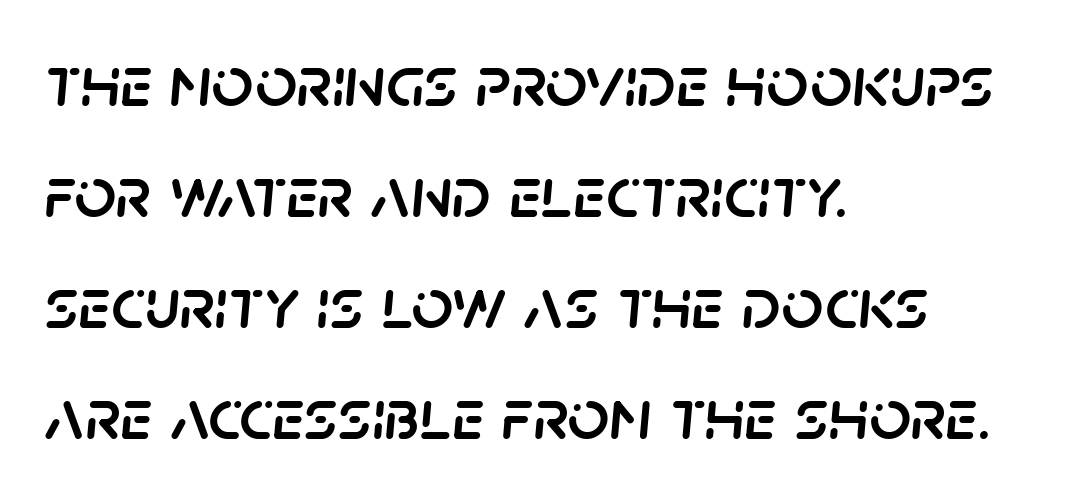
Alignment: flush left. Reading down the column, the eye jumps a familiar distance to each next line. The face used here is proportionally spaced, like ordinary book or web type. The specimen reads as italic at a glance.
